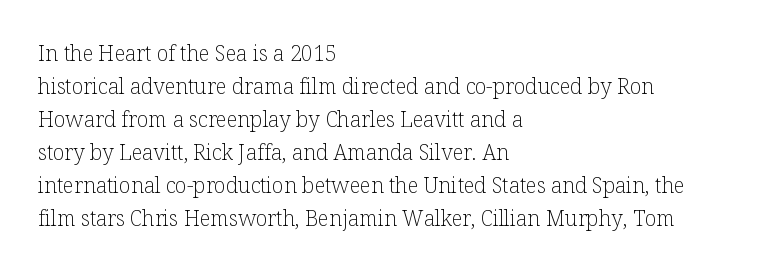
{"italic": "no", "bold": "no", "underline": "no", "align": "left", "line_spacing": "normal", "line_spacing_ratio": 1.57, "letter_spacing": "normal", "letter_spacing_em": 0.0, "glyph_px": 21}
